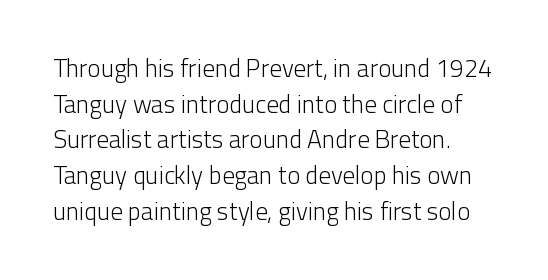
The image shows 25 px text type, upright; set left-aligned, normal line spacing (1.43x), normal letter spacing, not underlined.
